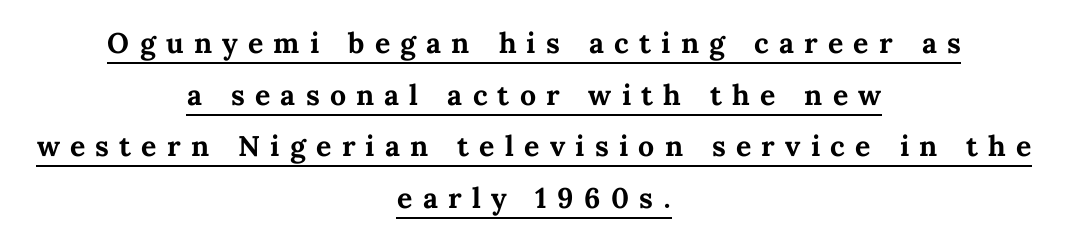
Characters remain perfectly vertical along every line. Layout note: lines centered. Display-style spreading of the glyphs; the letterfit is very open. The rows are spaced the way most documents space them.
